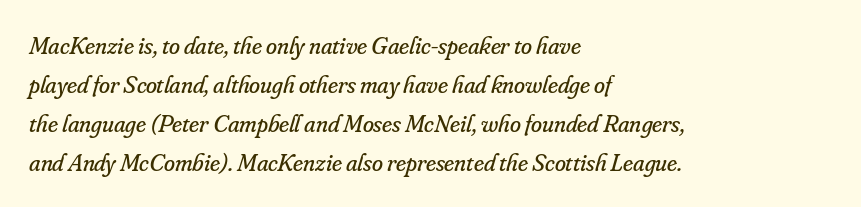
{"italic": "yes", "lean": "right", "slant_degrees": 16, "bold": "no", "underline": "no", "align": "left", "line_spacing": "normal", "line_spacing_ratio": 1.56, "letter_spacing": "normal", "letter_spacing_em": 0.0, "glyph_px": 25}
